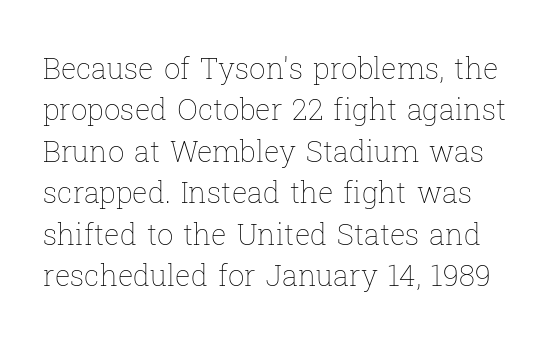
{"italic": "no", "bold": "no", "weight": "thin", "width": "normal", "stroke_contrast": "low", "x_height": "medium", "monospaced": "no", "underline": "no", "line_spacing": "normal", "line_spacing_ratio": 1.43, "letter_spacing": "normal", "letter_spacing_em": 0.0, "glyph_px": 29}
